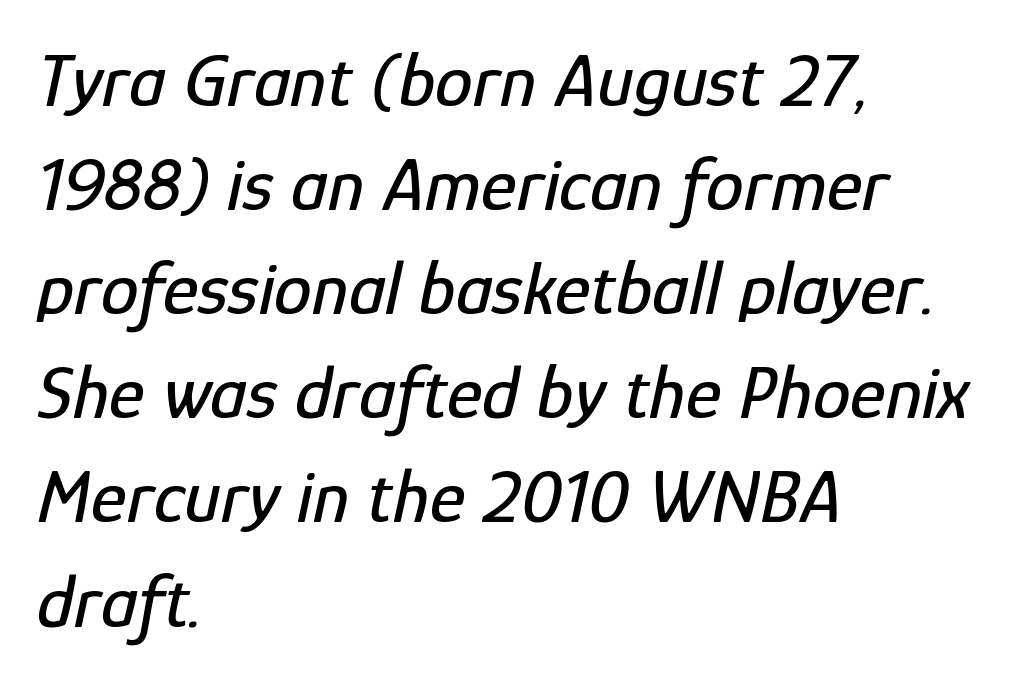
Q: Is the text italic (slanted)? A: Yes, it leans right by about 12 degrees.
Q: Is the text underlined? A: No.
Q: How is the paragraph aligned? A: Left-aligned.
Q: Is the spacing between letters normal or unusually wide? A: Normal.
Q: Is the spacing between lines tight, normal or loose? A: Normal.
Q: Width (condensed, normal, or wide)? A: Condensed.
Q: Stroke contrast? A: Low.
Q: x-height? A: Medium.
Q: Monospaced? A: No.
